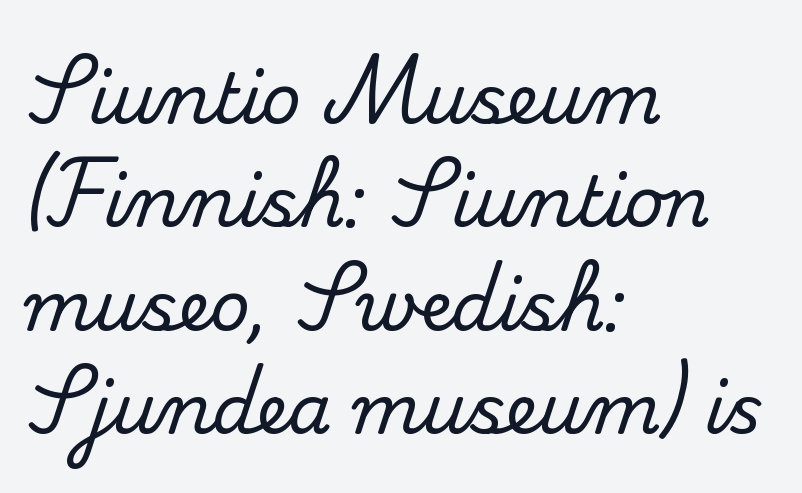
{"width": "normal", "stroke_contrast": "medium", "x_height": "small", "monospaced": "no", "underline": "no", "align": "left", "line_spacing": "normal", "line_spacing_ratio": 1.5, "letter_spacing": "normal", "letter_spacing_em": 0.0, "glyph_px": 69}
